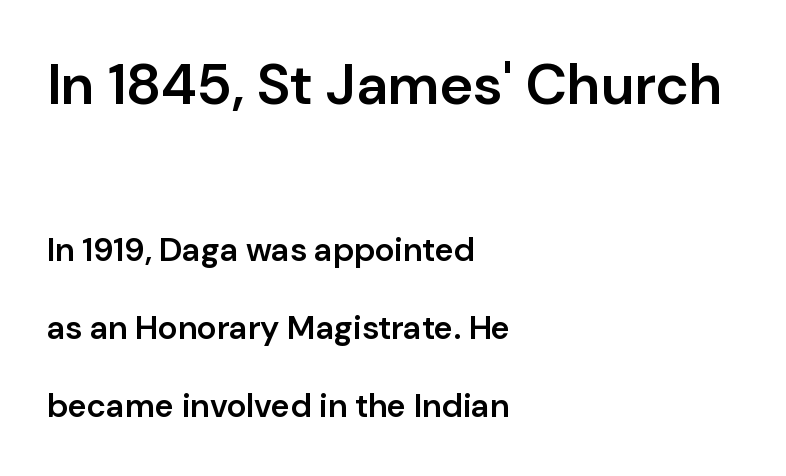
Words appear dense and cohesive because spacing is normal. Italic? Not at all — the glyphs are vertical. This block would shrink considerably if given ordinary leading; it's expanded now. Does the type have serifs? No, each stem ends abruptly. Just letters on the line, the space beneath them empty.
